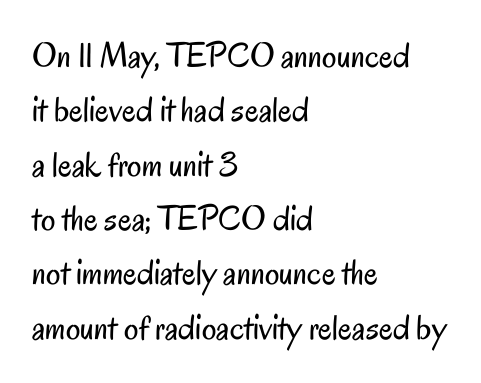
A bare baseline throughout the passage. Vertical strokes here are truly vertical. You could not count columns in this text — the font is proportionally spaced. Observe the absence of serifs on each vertical stroke in this sample. The letterforms sit at book weight or below.
